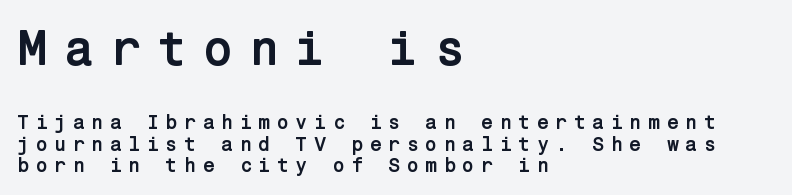
The image shows 50 px semibold sans-serif type, upright; set left-aligned, tight line spacing (1.07x), unusually wide letter spacing (+0.31 em), not underlined; the first (top) block is 2.5x larger; low stroke contrast and a medium x-height.
